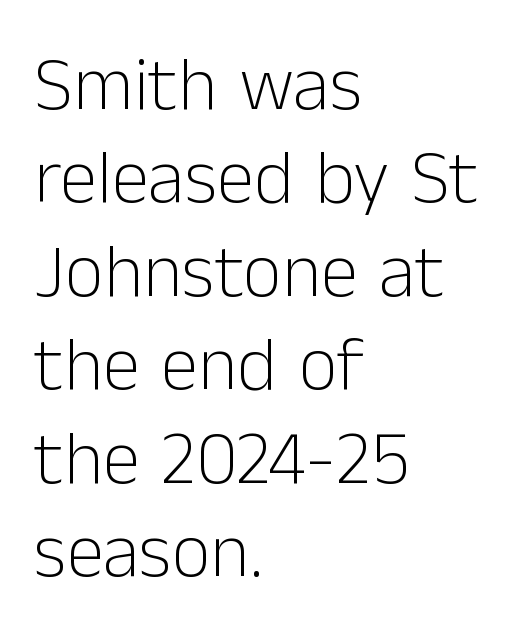
{"serif": "no", "italic": "no", "bold": "no", "weight": "light", "width": "normal", "stroke_contrast": "low", "x_height": "medium", "monospaced": "no", "underline": "no", "align": "left", "line_spacing_ratio": 1.23, "letter_spacing": "normal", "letter_spacing_em": 0.0, "glyph_px": 76}
